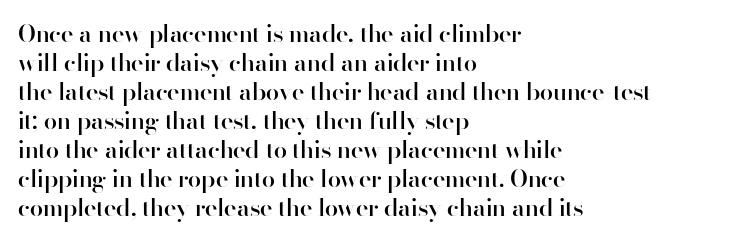
Q: Is the text bold? A: Semi-bold.
Q: Is the text italic (slanted)? A: No, it is upright.
Q: Is the text underlined? A: No.
Q: How is the paragraph aligned? A: Left-aligned.
Q: Is the spacing between letters normal or unusually wide? A: Normal.
